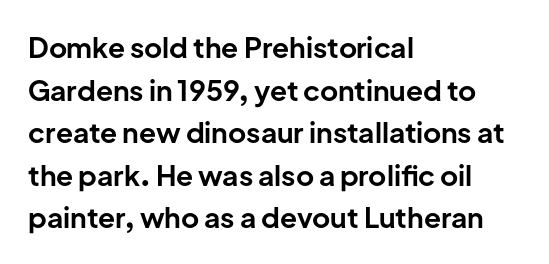
{"serif": "no", "italic": "no", "bold": "yes", "weight": "bold", "width": "normal", "stroke_contrast": "low", "x_height": "medium", "monospaced": "no", "underline": "no", "align": "left", "line_spacing": "normal", "line_spacing_ratio": 1.52, "letter_spacing": "normal", "letter_spacing_em": 0.0, "glyph_px": 28}
